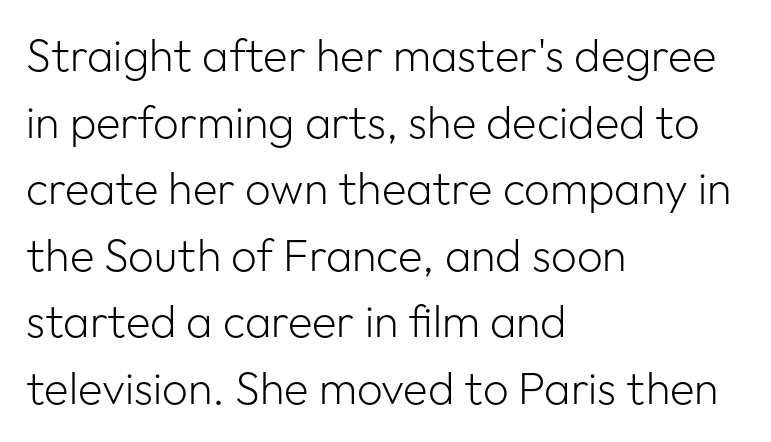
Q: Is the text bold? A: No.
Q: Is the text italic (slanted)? A: No, it is upright.
Q: Is the typeface a serif or a sans-serif typeface? A: Sans-serif.
Q: Is the text underlined? A: No.
Q: How is the paragraph aligned? A: Left-aligned.
Q: Is the spacing between letters normal or unusually wide? A: Normal.
Q: Is the spacing between lines tight, normal or loose? A: Normal.
Q: Width (condensed, normal, or wide)? A: Normal.
Q: Stroke contrast? A: Low.
Q: x-height? A: Medium.
Q: Monospaced? A: No.
